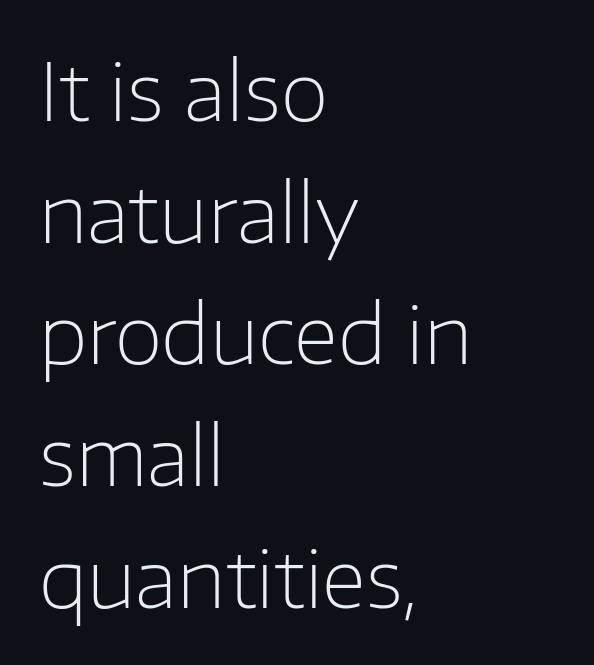
{"serif": "no", "italic": "no", "bold": "no", "weight": "light", "width": "normal", "stroke_contrast": "low", "x_height": "medium", "monospaced": "no", "underline": "no", "align": "left", "line_spacing": "normal", "line_spacing_ratio": 1.54, "letter_spacing": "normal", "letter_spacing_em": 0.0, "glyph_px": 79}
